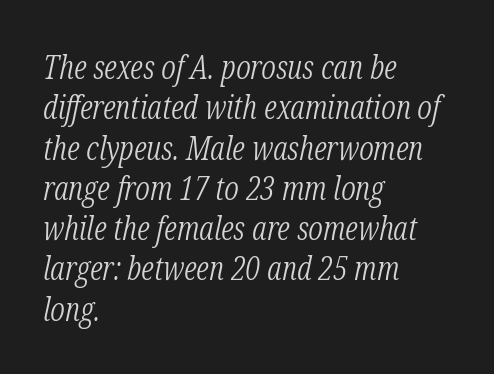
{"serif": "yes", "italic": "yes", "lean": "right", "slant_degrees": 12, "bold": "no", "weight": "light", "width": "condensed", "stroke_contrast": "low", "x_height": "medium", "monospaced": "no", "underline": "no", "align": "left", "line_spacing_ratio": 1.22, "letter_spacing": "normal", "letter_spacing_em": 0.0, "glyph_px": 33}
